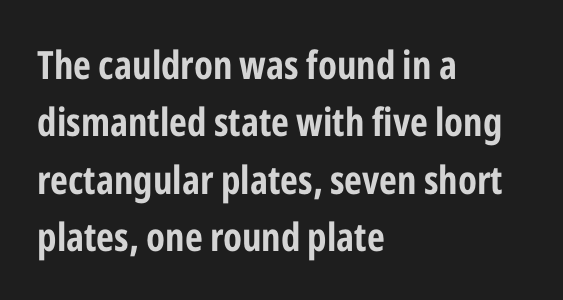
{"serif": "no", "italic": "no", "width": "condensed", "stroke_contrast": "low", "x_height": "medium", "monospaced": "no", "underline": "no", "align": "left", "line_spacing": "normal", "line_spacing_ratio": 1.47, "letter_spacing": "normal", "letter_spacing_em": 0.0, "glyph_px": 39}
